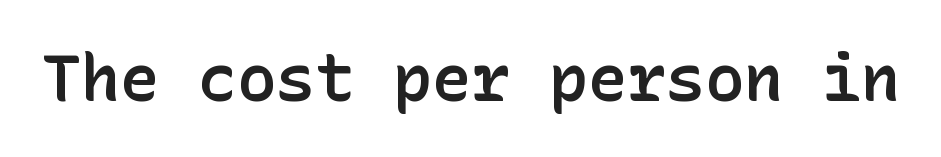
The font's upright variant was chosen for this text. Glance below the letters and you will spot only blank space. Grotesque or geometric, the face here clearly has no serifs. Weight check: semibold — heavier than regular, not quite bold. The letters sit at their default tracking, neither squeezed nor spread.
